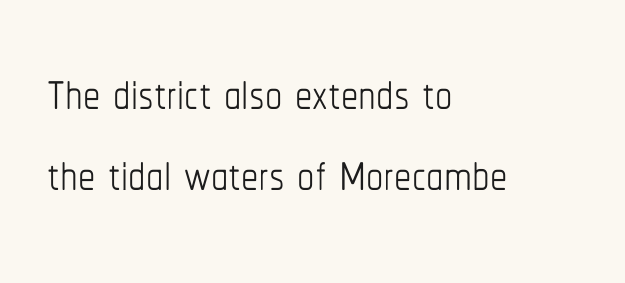
Q: Is the text bold? A: No.
Q: Is the text italic (slanted)? A: No, it is upright.
Q: Is the text underlined? A: No.
Q: How is the paragraph aligned? A: Left-aligned.
Q: Is the spacing between letters normal or unusually wide? A: Normal.
Q: Width (condensed, normal, or wide)? A: Condensed.
Q: Stroke contrast? A: Low.
Q: x-height? A: Medium.
Q: Monospaced? A: No.
